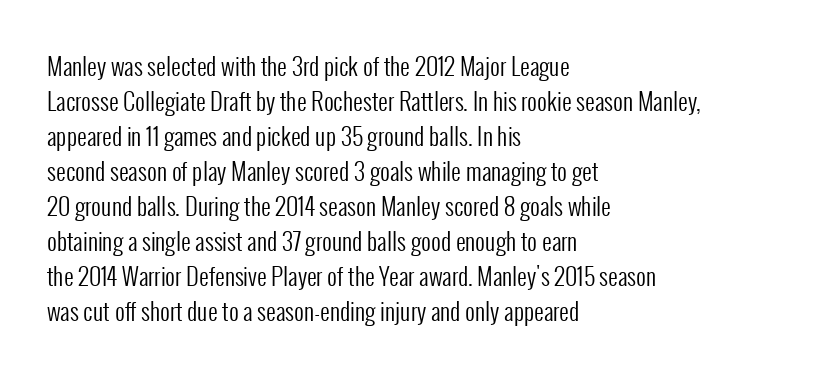
Q: Is the text bold? A: No.
Q: Is the text italic (slanted)? A: No, it is upright.
Q: Is the text underlined? A: No.
Q: How is the paragraph aligned? A: Left-aligned.
Q: Is the spacing between letters normal or unusually wide? A: Normal.
Q: Is the spacing between lines tight, normal or loose? A: Normal.
